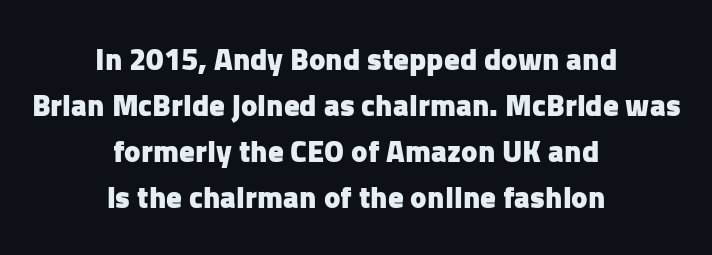
The image shows 31 px heavy sans-serif type, upright; set centered, normal line spacing (1.48x), normal letter spacing, not underlined; low stroke contrast and a medium x-height.
